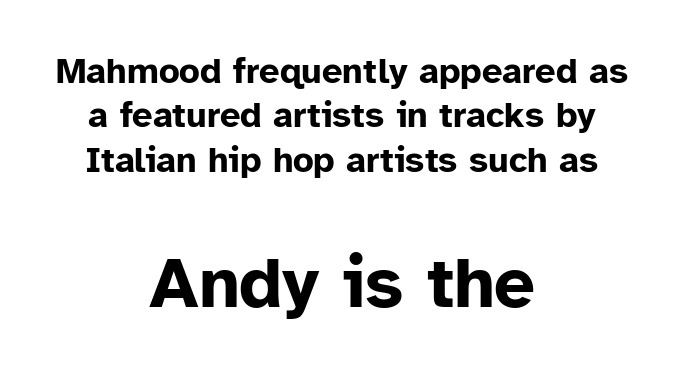
Each letter keeps its own natural width here, so spacing adapts to shape. When letters stand straight like this, we call the style roman or upright. Thick stems and heavy bowls — unmistakably bold. Standard letterfit; no display-style spreading of the glyphs. Does the copy run flush right? No — it is centered line by line. Honestly, there is no underline to notice here at all.
